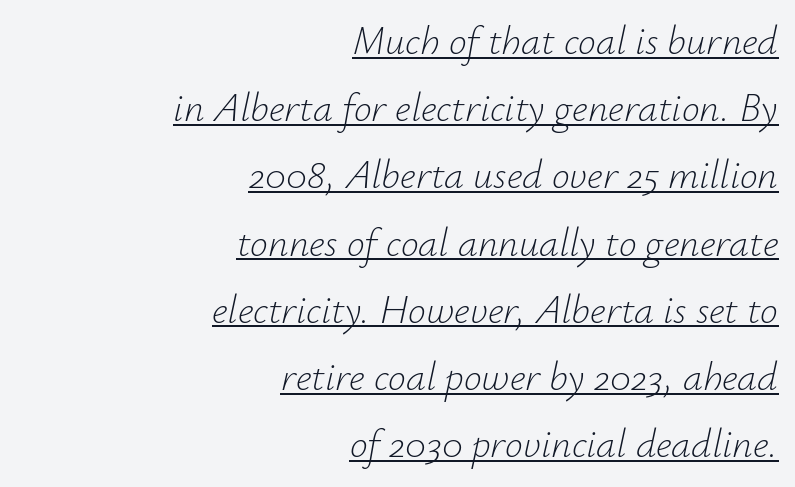
The lines in this sample share a right terminus and differ only in where they begin. Is the type heavy? It reads as light-to-regular instead. Caption: standard tracking, unaltered. This is oblique type, the kind used for emphasis or titles. The letters advance in unequal steps, a hallmark of proportional type.
